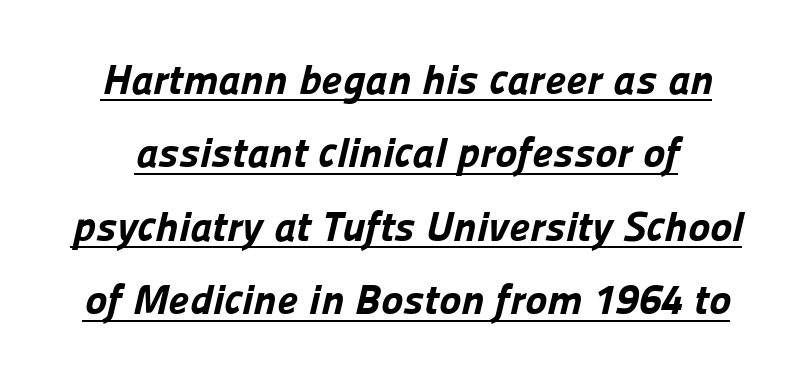
The image shows 42 px bold sans-serif type; set line spacing 1.75x, normal letter spacing, underlined; low stroke contrast and a medium x-height.
